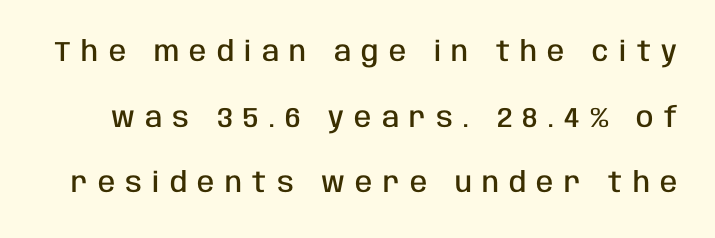
Q: Is the text bold? A: Semi-bold.
Q: Is the text italic (slanted)? A: No, it is upright.
Q: Is the typeface a serif or a sans-serif typeface? A: Sans-serif.
Q: Is the text underlined? A: No.
Q: Is the spacing between letters normal or unusually wide? A: Unusually wide.
Q: Is the spacing between lines tight, normal or loose? A: Loose.
Q: Width (condensed, normal, or wide)? A: Condensed.
Q: Stroke contrast? A: Low.
Q: x-height? A: Large.
Q: Monospaced? A: No.
